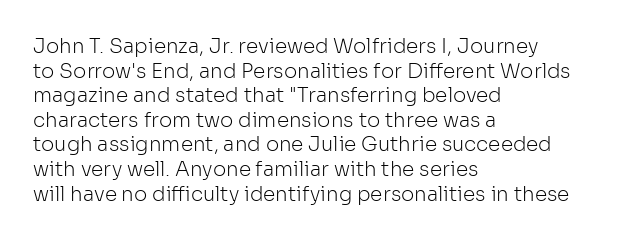
Q: Is the text bold? A: No.
Q: Is the text italic (slanted)? A: No, it is upright.
Q: Is the text underlined? A: No.
Q: How is the paragraph aligned? A: Left-aligned.
Q: Is the spacing between letters normal or unusually wide? A: Normal.
